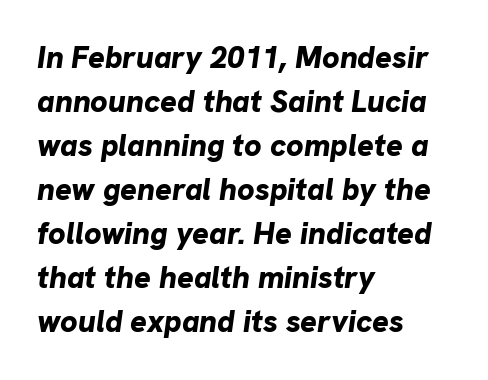
The passage shown leans; its letterforms are oblique. Which margin do the lines hug? The left one — the right edge is uneven. Glance below the letters and you will spot only blank space. Honestly, the letter spacing is just normal — you wouldn't notice it. Varying glyph widths throughout — classic text-font behaviour.
